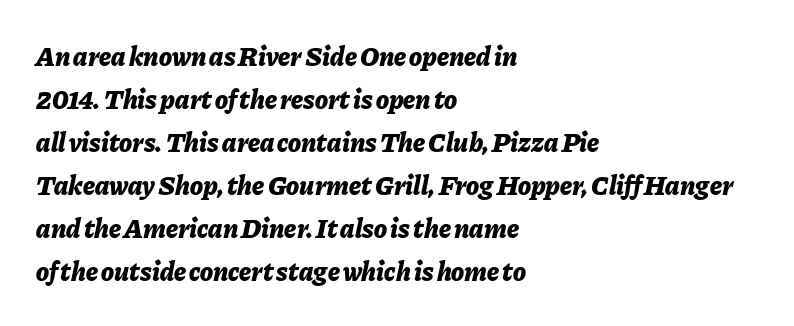
The image shows 27 px bold type, italic (leaning right); set left-aligned, normal line spacing (1.59x), normal letter spacing, not underlined.
